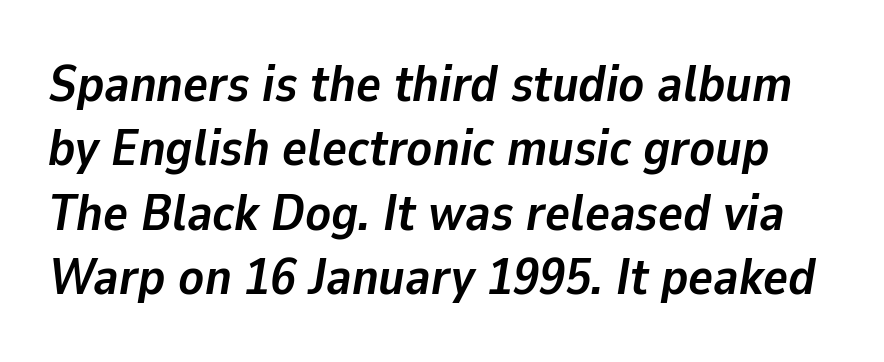
Would a proofreader flag this as italicized? Yes. Note the varied advance widths — an 'i' is clearly narrower than an 'm'. The specimen omits any rule beneath the text block's lines. Caption: bold face, heavy strokes. The rendering keeps characters at their native spacing.
